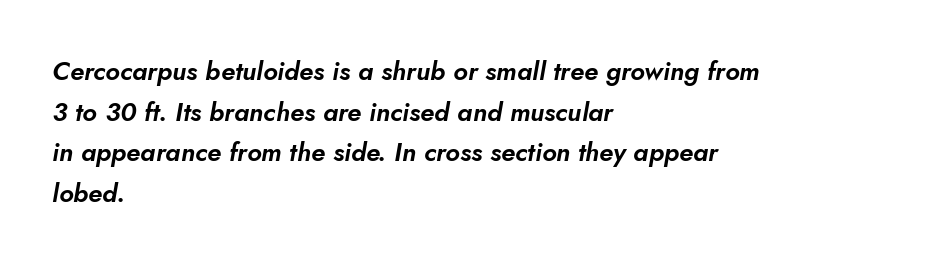
The image shows 26 px text type, italic (leaning right); set left-aligned, normal line spacing (1.56x), normal letter spacing, not underlined.
